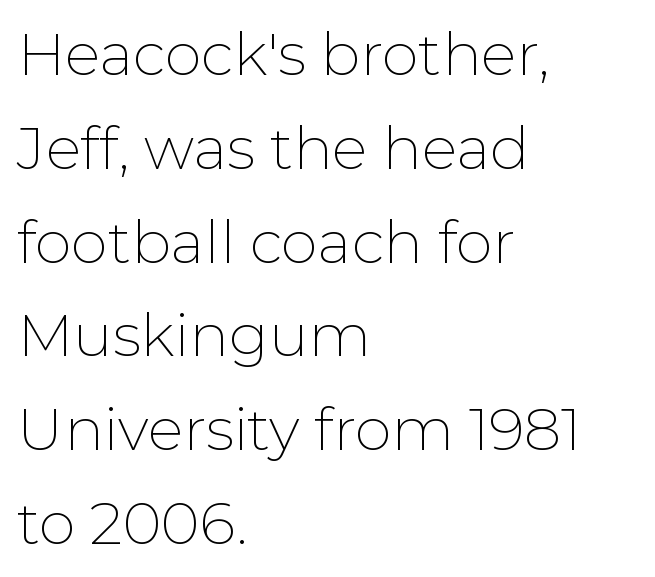
Q: Is the text bold? A: No.
Q: Is the text italic (slanted)? A: No, it is upright.
Q: Is the typeface a serif or a sans-serif typeface? A: Sans-serif.
Q: Is the text underlined? A: No.
Q: How is the paragraph aligned? A: Left-aligned.
Q: Is the spacing between letters normal or unusually wide? A: Normal.
Q: Is the spacing between lines tight, normal or loose? A: Normal.
Q: Width (condensed, normal, or wide)? A: Normal.
Q: Stroke contrast? A: Low.
Q: x-height? A: Medium.
Q: Monospaced? A: No.
